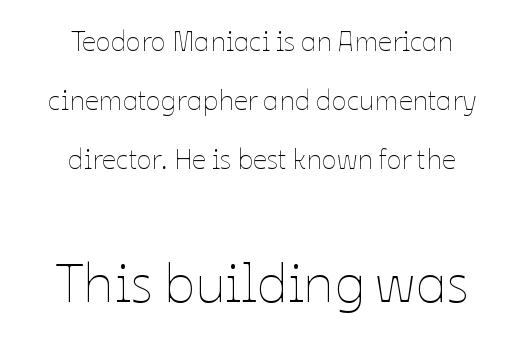
On a weight scale, this lands at 450 or below. Bigger letters appear in the bottom chunk; the top chunk is reduced. The passage shown is not underscored anywhere. The axis of the letterforms is exactly vertical. Spacing verdict: proportional, widths tailored to each character.
